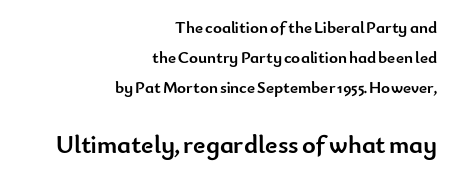
{"italic": "no", "bold": "yes", "underline": "no", "align": "right", "line_spacing_ratio": 1.77, "letter_spacing": "normal", "letter_spacing_em": 0.0, "larger_block": "second", "size_ratio": 1.53, "glyph_px": 26}
